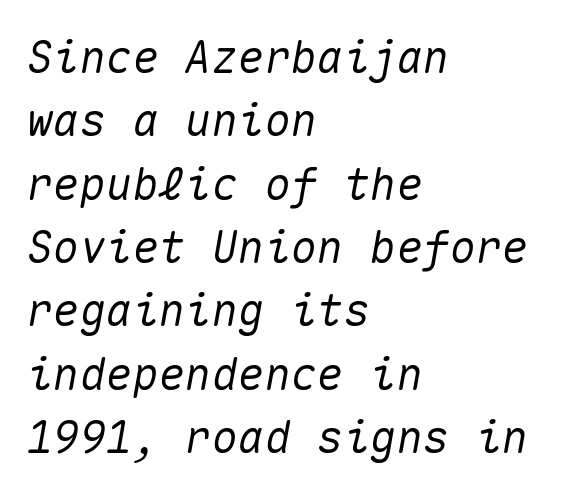
{"italic": "yes", "lean": "right", "slant_degrees": 10, "width": "normal", "stroke_contrast": "medium", "x_height": "medium", "monospaced": "yes", "underline": "no", "align": "left", "line_spacing": "normal", "line_spacing_ratio": 1.44, "letter_spacing": "normal", "letter_spacing_em": 0.0, "glyph_px": 44}
